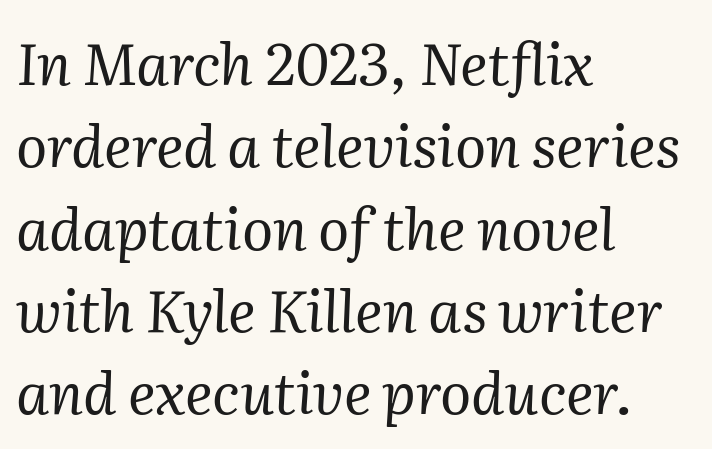
The image shows 58 px regular-weight serif type, italic (leaning right); set left-aligned, normal line spacing (1.42x), normal letter spacing, not underlined; medium stroke contrast and a medium x-height.
